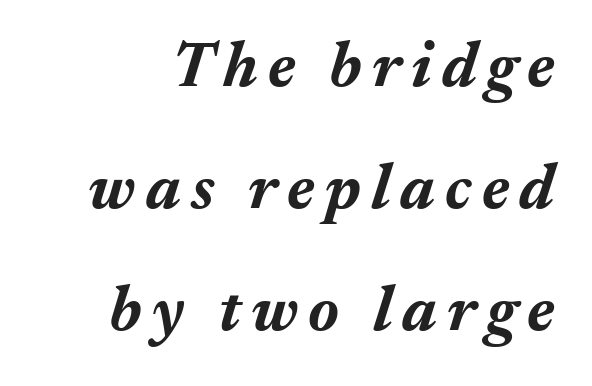
Horizontal bands of white between lines are thick stripes. Descenders are the only things crossing below the line. The rendering uses a bold face; every stroke is thick and dark. Note the varied advance widths — an 'i' is clearly narrower than an 'm'. The axis of the letterforms is tilted away from vertical.
